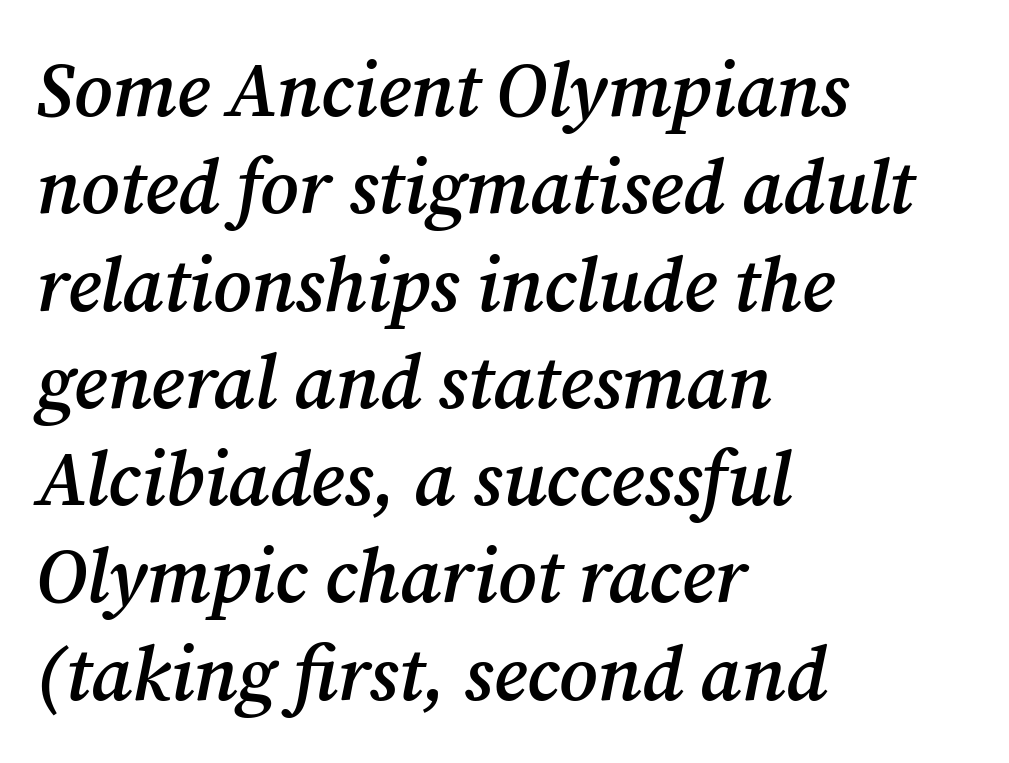
{"serif": "yes", "italic": "yes", "lean": "right", "slant_degrees": 12, "bold": "semi", "weight": "semibold", "width": "normal", "stroke_contrast": "medium", "x_height": "medium", "monospaced": "no", "underline": "no", "align": "left", "line_spacing": "normal", "line_spacing_ratio": 1.28, "letter_spacing": "normal", "letter_spacing_em": 0.0, "glyph_px": 76}
